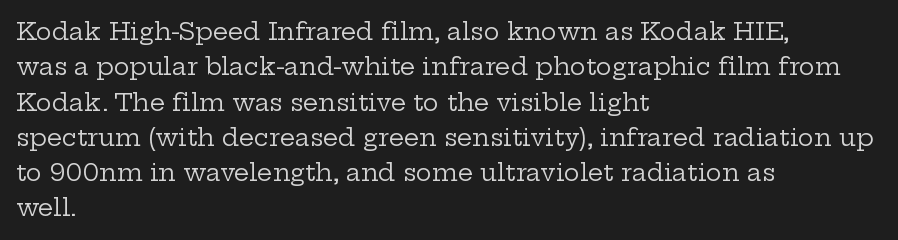
Tracking value appears to be zero — textbook default spacing. Posture: straight, roman, zero tilt. Leftover space on each line is placed entirely after the last word. This is not heavy type; no bold has been used.
